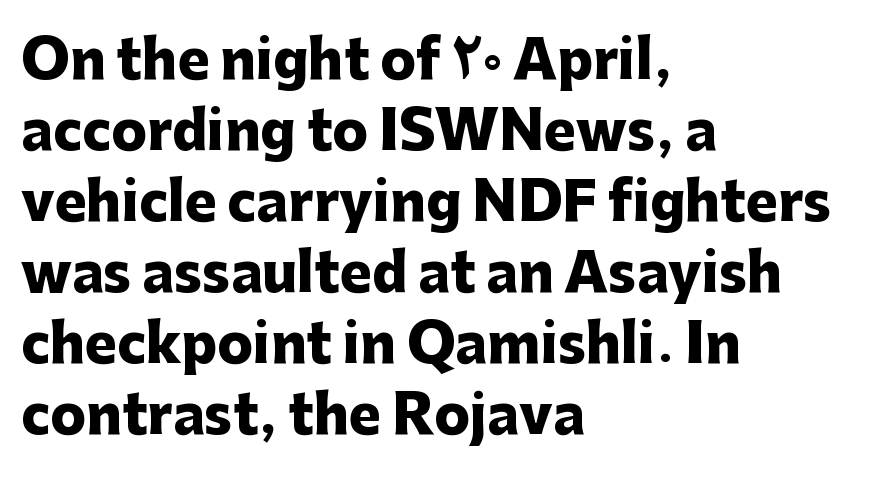
{"serif": "no", "italic": "no", "bold": "yes", "weight": "heavy", "width": "normal", "stroke_contrast": "low", "x_height": "medium", "monospaced": "no", "underline": "no", "align": "left", "line_spacing": "normal", "line_spacing_ratio": 1.34, "letter_spacing": "normal", "letter_spacing_em": 0.0, "glyph_px": 53}
